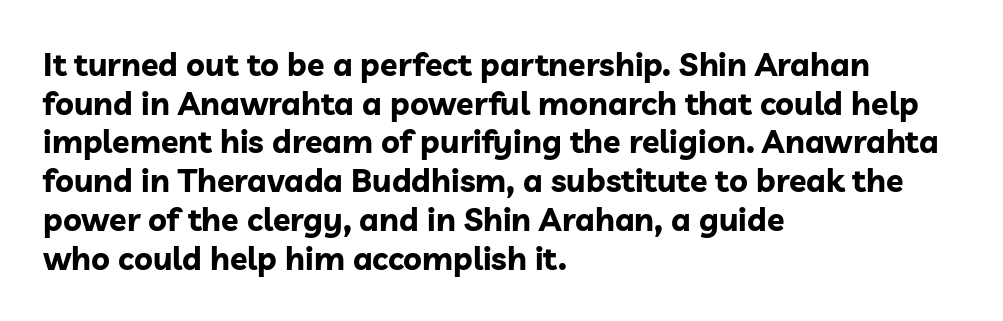
These lines are rendered in a variable-pitch font. Horizontally, the lines are justified to the leading edge only. This is the regular roman posture of the typeface. Strong, thick strokes mark this as bold type. The line texture is even and compact thanks to regular tracking. This sample uses a sans-serif face.
